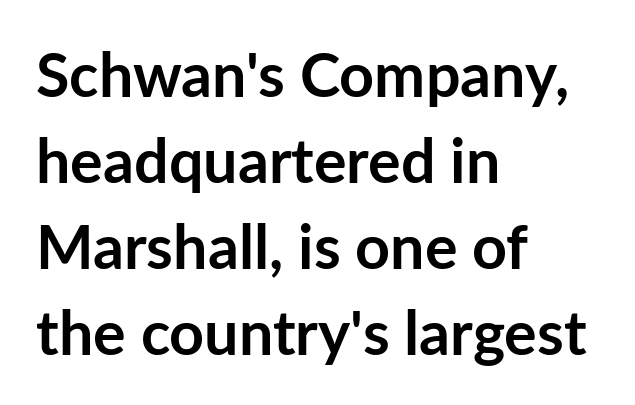
{"serif": "no", "italic": "no", "bold": "yes", "weight": "semibold", "width": "normal", "stroke_contrast": "low", "x_height": "medium", "monospaced": "no", "underline": "no", "align": "left", "line_spacing": "normal", "line_spacing_ratio": 1.41, "letter_spacing": "normal", "letter_spacing_em": 0.0, "glyph_px": 61}
